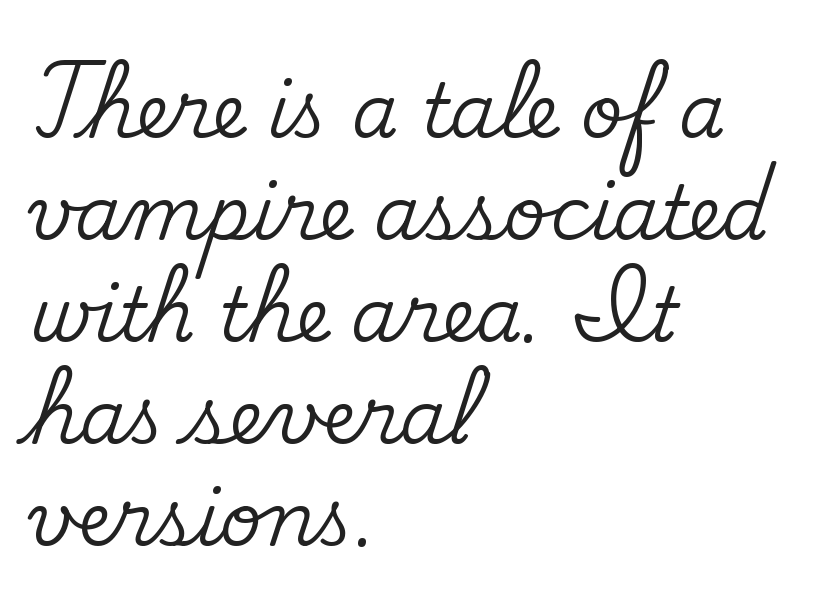
How would I describe the line gaps? Plain and ordinary. Compared with typical body copy, the letter spacing here is the same. The passage shown is typed in a proportional face where columns would drift.
